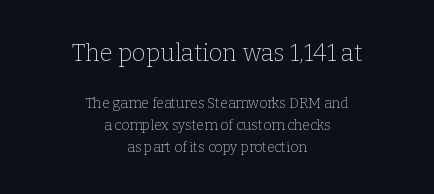
Q: Is the text bold? A: No.
Q: Is the text italic (slanted)? A: No, it is upright.
Q: Is the text underlined? A: No.
Q: How is the paragraph aligned? A: Centered.
Q: Is the spacing between letters normal or unusually wide? A: Normal.
Q: Is the spacing between lines tight, normal or loose? A: Normal.
Q: Which block of text is set in a larger size, the first (top) or the second (bottom)? A: The first (top) one.
